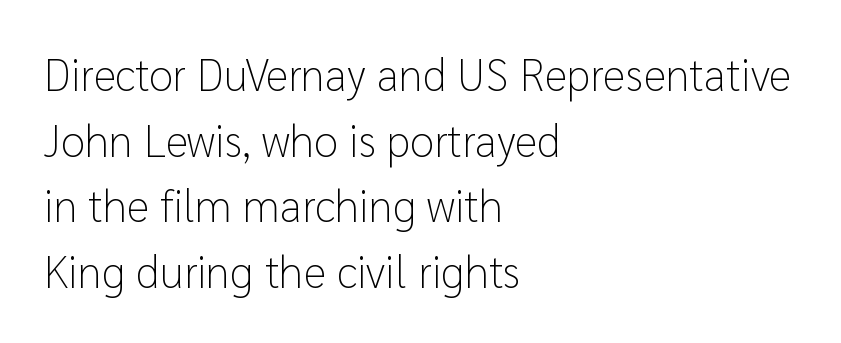
{"serif": "no", "italic": "no", "bold": "no", "weight": "light", "width": "normal", "stroke_contrast": "low", "x_height": "medium", "monospaced": "no", "underline": "no", "align": "left", "line_spacing": "normal", "line_spacing_ratio": 1.49, "letter_spacing": "normal", "letter_spacing_em": 0.0, "glyph_px": 44}
